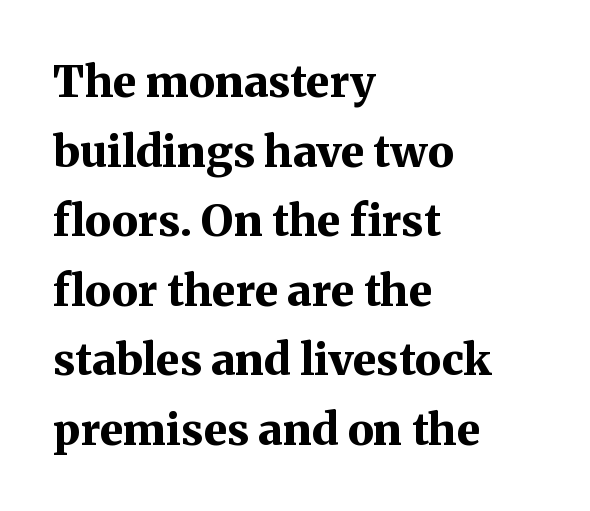
Q: Is the text bold? A: Yes.
Q: Is the text italic (slanted)? A: No, it is upright.
Q: Is the typeface a serif or a sans-serif typeface? A: Serif.
Q: Is the text underlined? A: No.
Q: How is the paragraph aligned? A: Left-aligned.
Q: Is the spacing between letters normal or unusually wide? A: Normal.
Q: Is the spacing between lines tight, normal or loose? A: Normal.
Q: Width (condensed, normal, or wide)? A: Normal.
Q: Stroke contrast? A: Medium.
Q: x-height? A: Medium.
Q: Monospaced? A: No.
